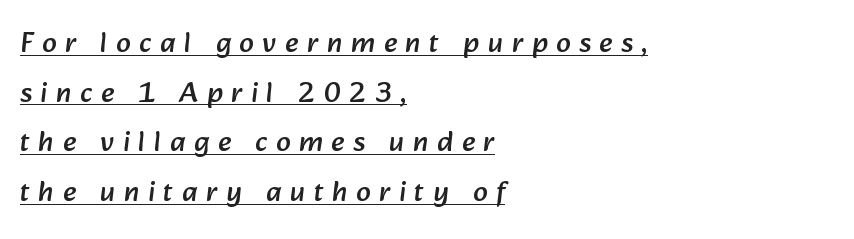
{"serif": "no", "width": "normal", "stroke_contrast": "low", "x_height": "medium", "monospaced": "no", "underline": "yes", "align": "left", "line_spacing_ratio": 1.71, "letter_spacing": "wide", "letter_spacing_em": 0.3, "glyph_px": 29}
